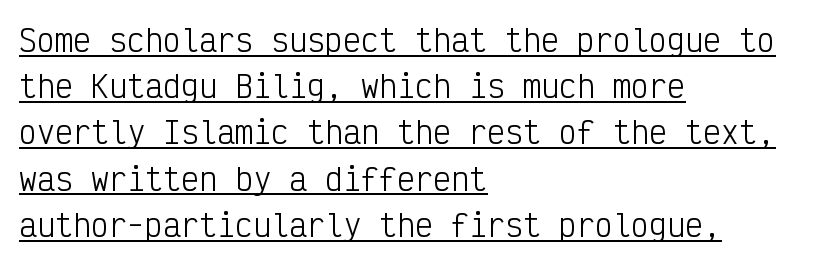
The image shows 30 px light, condensed sans-serif type, upright, monospaced; set left-aligned, normal line spacing (1.54x), normal letter spacing, underlined; low stroke contrast and a medium x-height.
